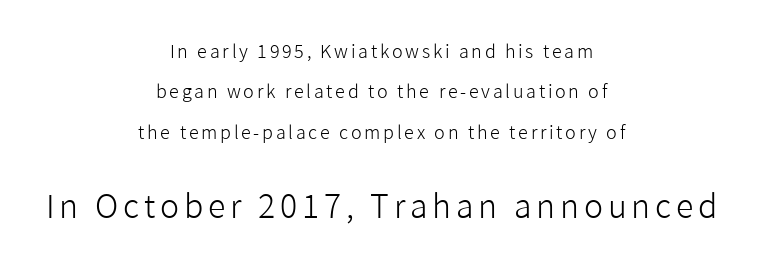
{"serif": "no", "italic": "no", "bold": "no", "weight": "light", "width": "normal", "stroke_contrast": "low", "x_height": "medium", "monospaced": "no", "underline": "no", "align": "center", "line_spacing": "loose", "line_spacing_ratio": 2.25, "larger_block": "second", "size_ratio": 1.78, "glyph_px": 32}
